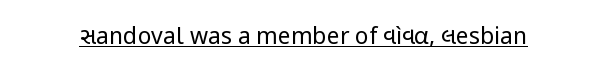
{"italic": "no", "bold": "no", "underline": "yes", "letter_spacing": "normal", "letter_spacing_em": 0.0, "glyph_px": 23}
